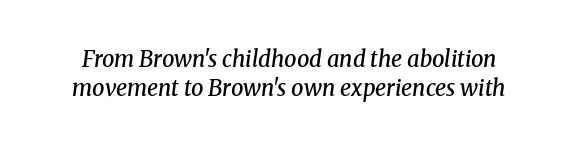
{"italic": "yes", "lean": "right", "slant_degrees": 8, "bold": "semi", "underline": "no", "line_spacing": "normal", "line_spacing_ratio": 1.32, "letter_spacing": "normal", "letter_spacing_em": 0.0, "glyph_px": 22}
